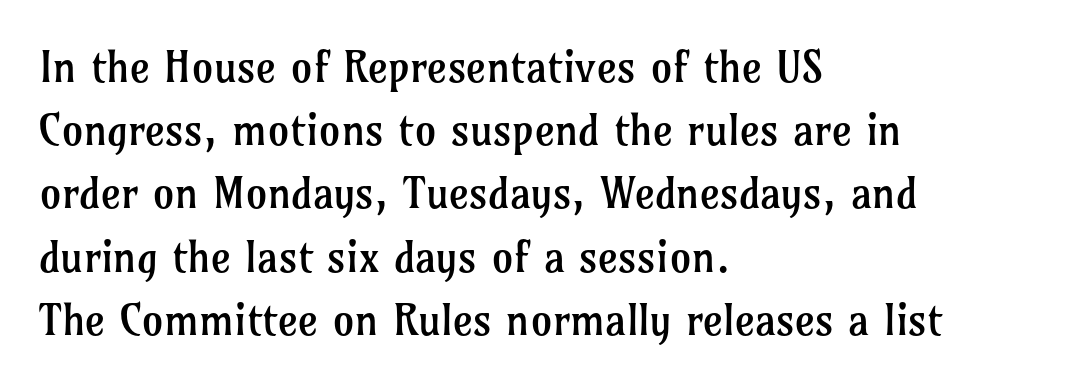
Line spacing here is normal. Descender tails drop into unmarked territory. The glyphs in this specimen are seriffed. Default kerning and tracking; the words read as compact shapes.
